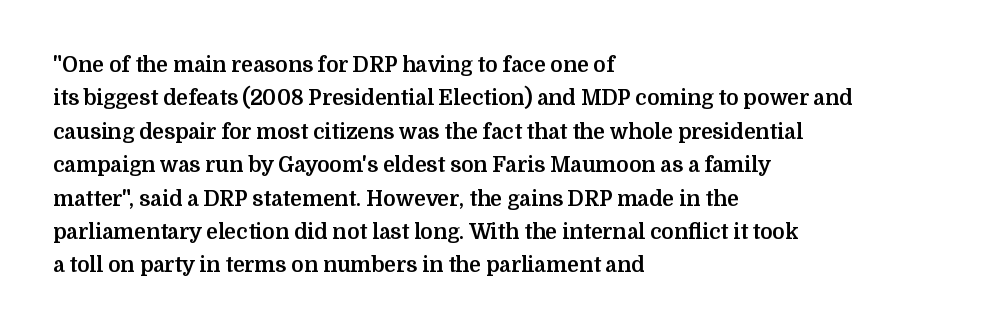
The lines sit at an ordinary, default distance from one another. Bare-footed words on every line. The rendering uses a bold face; every stroke is thick and dark. Posture: upright roman.
